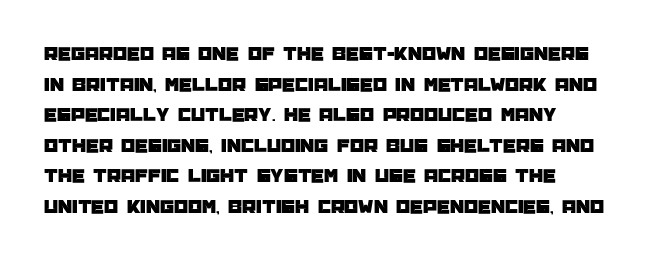
Q: Is the text italic (slanted)? A: No, it is upright.
Q: Is the text underlined? A: No.
Q: How is the paragraph aligned? A: Left-aligned.
Q: Is the spacing between letters normal or unusually wide? A: Normal.
Q: Is the spacing between lines tight, normal or loose? A: Normal.
